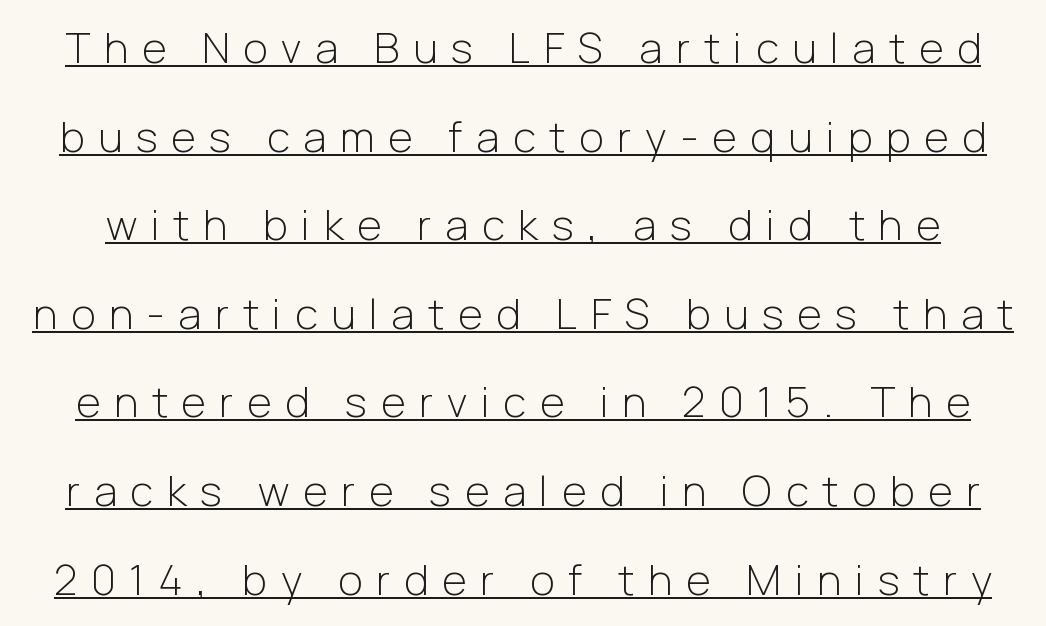
Rows of type keep a wide berth in the vertical direction. The passage shown has open, widely tracked lettering throughout. You can tell it's not italic because the verticals are truly vertical. Stem width sits at or under what a default text font uses. The glyphs in this specimen are sans serif. This rendering features underlined lettering.
